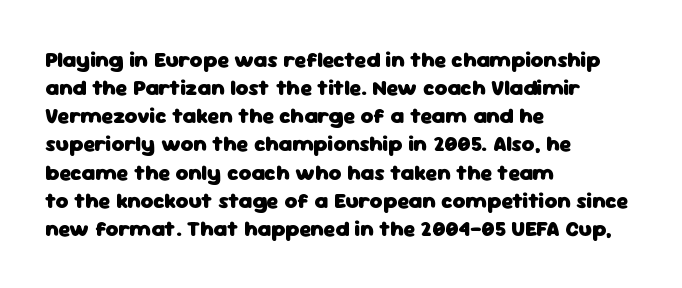
{"italic": "no", "bold": "yes", "underline": "no", "align": "left", "line_spacing": "normal", "line_spacing_ratio": 1.28, "letter_spacing": "normal", "letter_spacing_em": 0.0, "glyph_px": 22}
